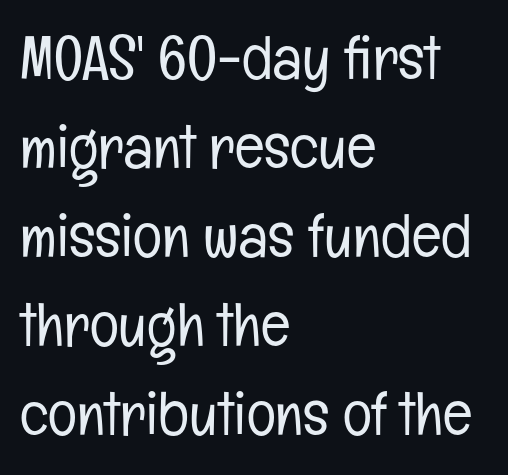
{"serif": "no", "italic": "no", "bold": "no", "weight": "light", "width": "condensed", "stroke_contrast": "low", "x_height": "medium", "monospaced": "no", "underline": "no", "align": "left", "line_spacing": "normal", "line_spacing_ratio": 1.46, "letter_spacing": "normal", "letter_spacing_em": 0.0, "glyph_px": 61}
